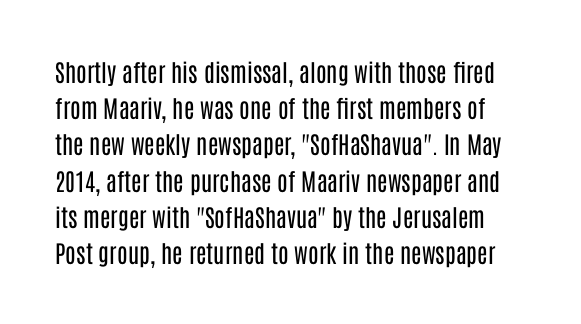
Q: Is the text bold? A: No.
Q: Is the text italic (slanted)? A: No, it is upright.
Q: Is the text underlined? A: No.
Q: Is the spacing between letters normal or unusually wide? A: Normal.
Q: Is the spacing between lines tight, normal or loose? A: Normal.
